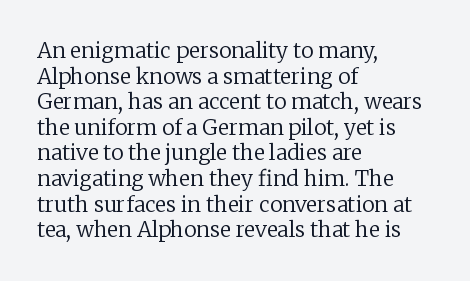
The image shows 21 px text type, upright; set left-aligned, line spacing 1.22x, normal letter spacing, not underlined.
